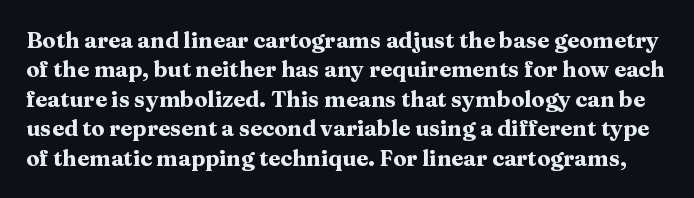
Q: Is the text bold? A: Yes.
Q: Is the text italic (slanted)? A: No, it is upright.
Q: Is the text underlined? A: No.
Q: Is the spacing between letters normal or unusually wide? A: Normal.
Q: Is the spacing between lines tight, normal or loose? A: Normal.
